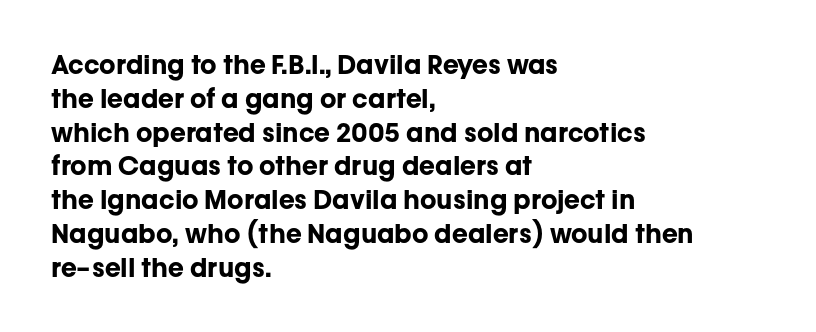
The image shows 26 px bold type, upright; set left-aligned, normal line spacing (1.3x), normal letter spacing, not underlined.
